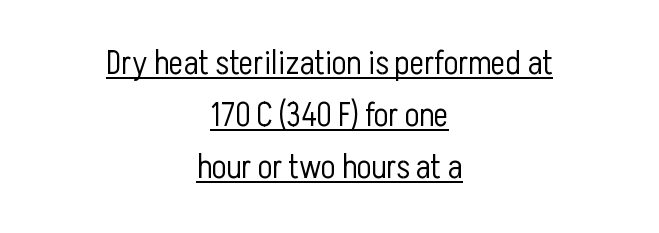
A typesetter would call this proportional, since set widths differ per character. This rendering features underlined lettering. You could call the tracking neutral — neither tight nor loose. This sample keeps an unexceptional amount of space between lines.
